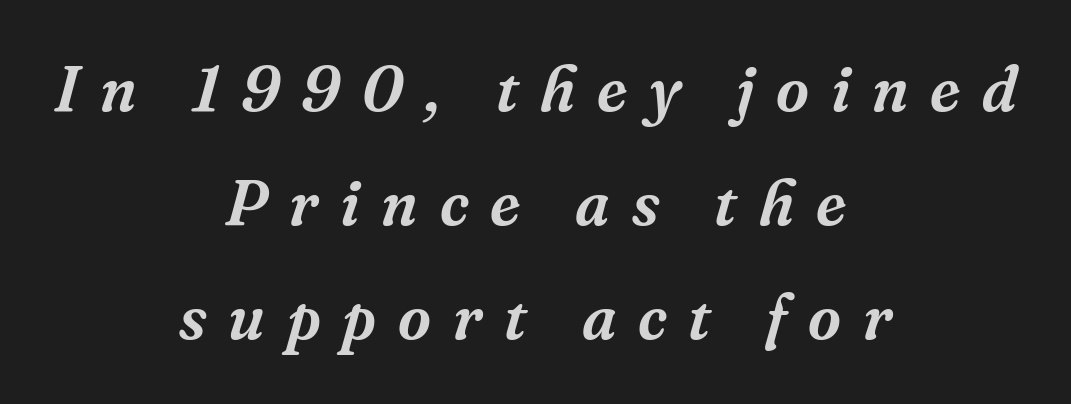
The image shows 64 px serif type, italic (leaning right); set centered, line spacing 1.78x, unusually wide letter spacing (+0.34 em), not underlined; medium stroke contrast and a medium x-height.
